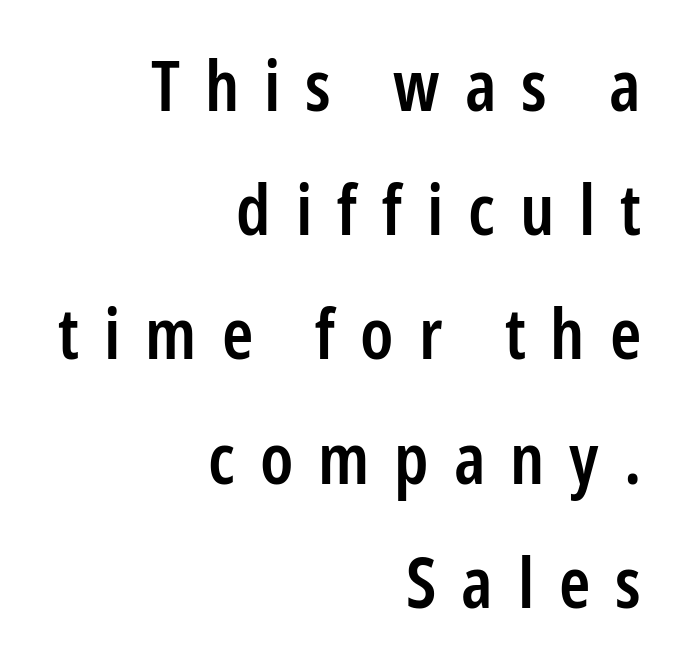
Q: Is the text bold? A: Semi-bold.
Q: Is the text italic (slanted)? A: No, it is upright.
Q: Is the typeface a serif or a sans-serif typeface? A: Sans-serif.
Q: Is the text underlined? A: No.
Q: How is the paragraph aligned? A: Right-aligned.
Q: Is the spacing between letters normal or unusually wide? A: Unusually wide.
Q: Width (condensed, normal, or wide)? A: Condensed.
Q: Stroke contrast? A: Low.
Q: x-height? A: Medium.
Q: Monospaced? A: No.
